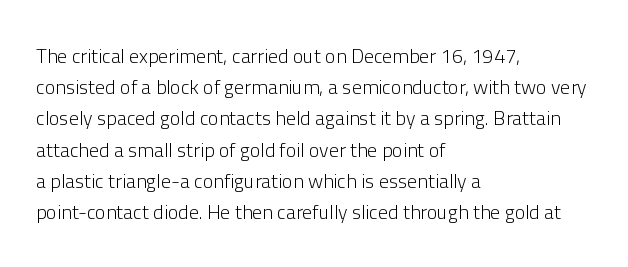
The image shows 20 px text type, upright; set left-aligned, normal line spacing (1.56x), normal letter spacing, not underlined.
